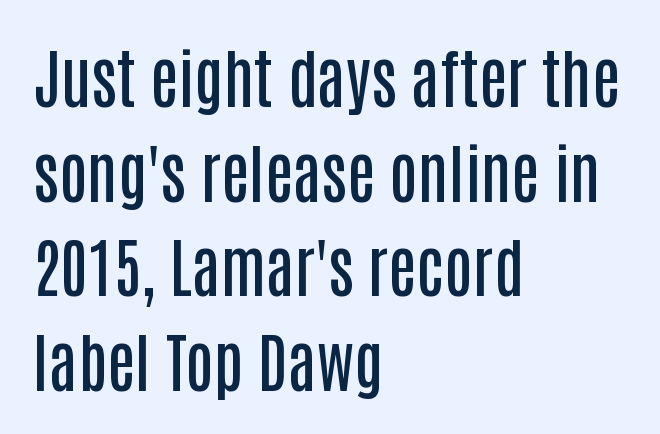
Q: Is the text bold? A: Semi-bold.
Q: Is the text italic (slanted)? A: No, it is upright.
Q: Is the typeface a serif or a sans-serif typeface? A: Sans-serif.
Q: Is the text underlined? A: No.
Q: How is the paragraph aligned? A: Left-aligned.
Q: Is the spacing between letters normal or unusually wide? A: Normal.
Q: Is the spacing between lines tight, normal or loose? A: Normal.
Q: Width (condensed, normal, or wide)? A: Condensed.
Q: Stroke contrast? A: Low.
Q: x-height? A: Large.
Q: Monospaced? A: No.
